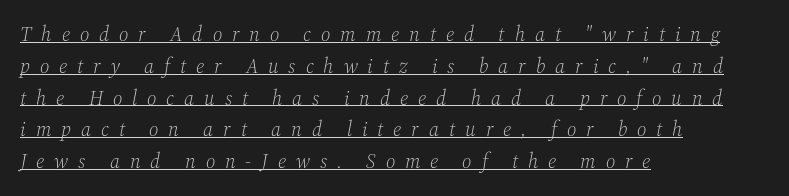
The image shows 20 px text type, italic (leaning right); set left-aligned, normal line spacing (1.59x), unusually wide letter spacing (+0.5 em), underlined.
